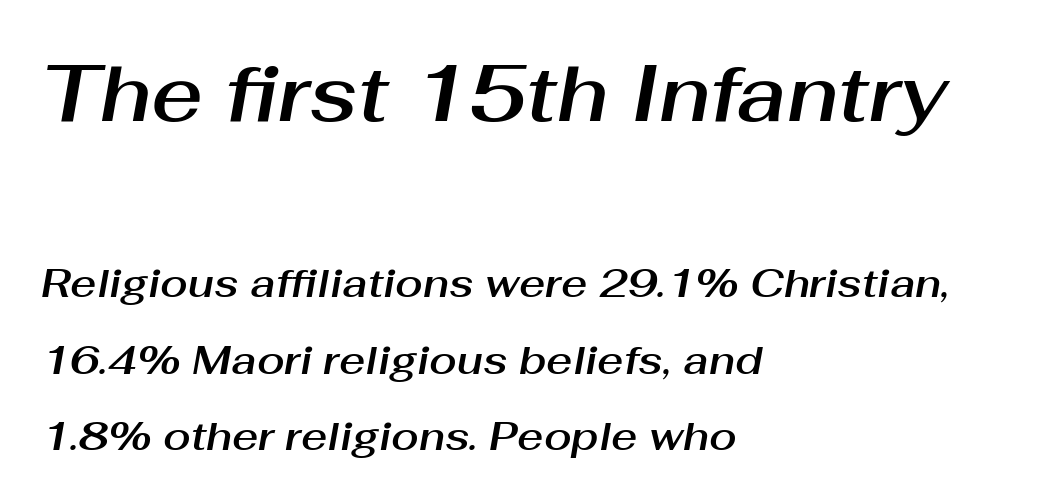
{"italic": "yes", "lean": "right", "slant_degrees": 10, "width": "normal", "stroke_contrast": "medium", "x_height": "medium", "monospaced": "no", "underline": "no", "align": "left", "line_spacing": "loose", "line_spacing_ratio": 1.92, "letter_spacing": "normal", "letter_spacing_em": 0.0, "larger_block": "first", "size_ratio": 1.98, "glyph_px": 79}
